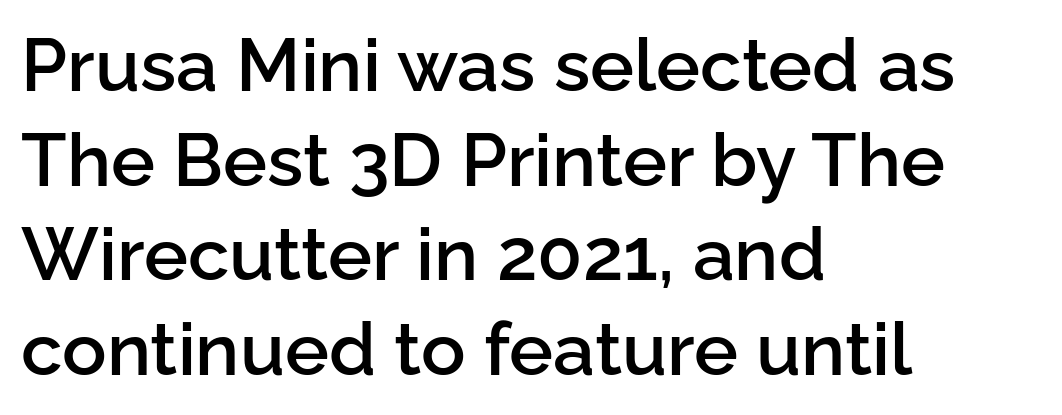
{"serif": "no", "italic": "no", "bold": "semi", "weight": "semibold", "width": "normal", "stroke_contrast": "low", "x_height": "medium", "monospaced": "no", "underline": "no", "align": "left", "line_spacing": "normal", "line_spacing_ratio": 1.28, "letter_spacing": "normal", "letter_spacing_em": 0.0, "glyph_px": 74}
